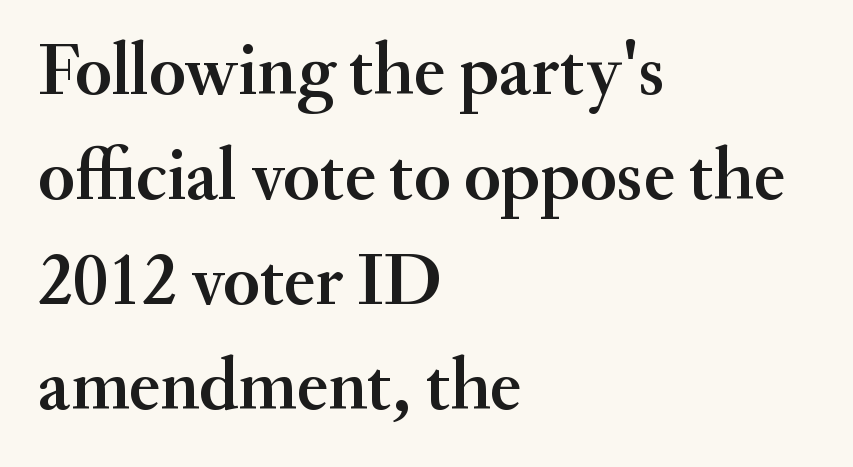
{"serif": "yes", "italic": "no", "width": "normal", "stroke_contrast": "medium", "x_height": "small", "monospaced": "no", "underline": "no", "align": "left", "line_spacing": "normal", "line_spacing_ratio": 1.42, "letter_spacing": "normal", "letter_spacing_em": 0.0, "glyph_px": 74}
